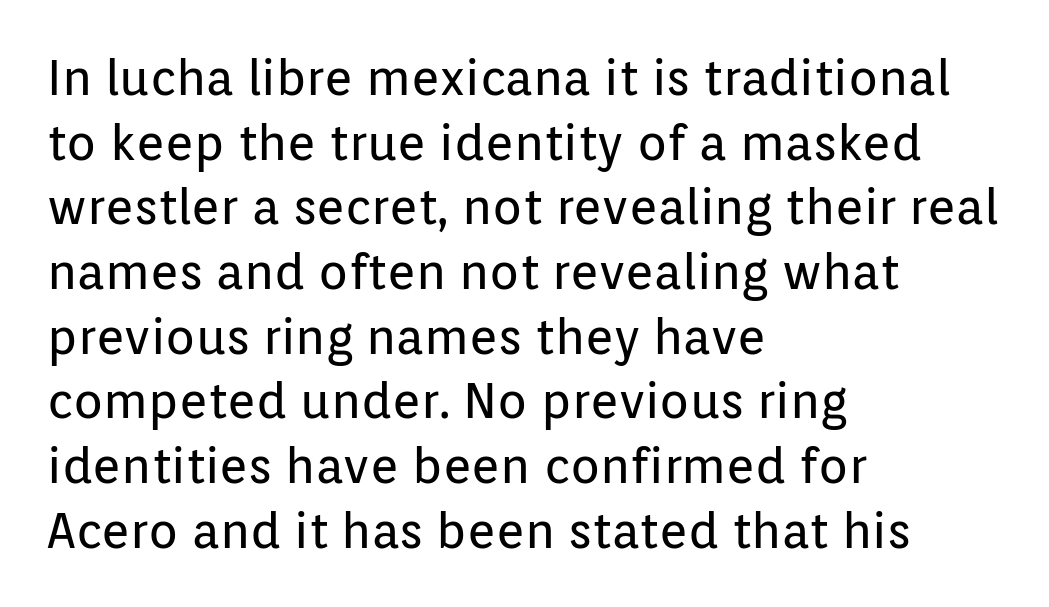
{"serif": "no", "italic": "no", "bold": "no", "weight": "regular", "width": "normal", "stroke_contrast": "low", "x_height": "medium", "monospaced": "no", "underline": "no", "align": "left", "line_spacing": "normal", "line_spacing_ratio": 1.32, "letter_spacing": "normal", "letter_spacing_em": 0.0, "glyph_px": 49}
